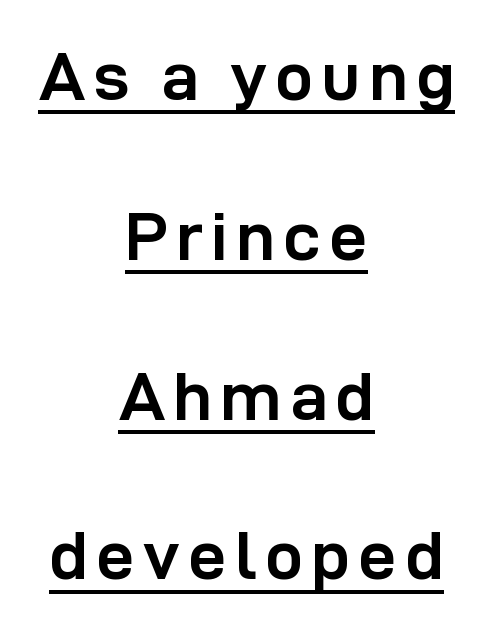
The image shows 68 px semibold sans-serif type, upright; set centered, loose line spacing (2.35x), underlined; low stroke contrast and a medium x-height.
